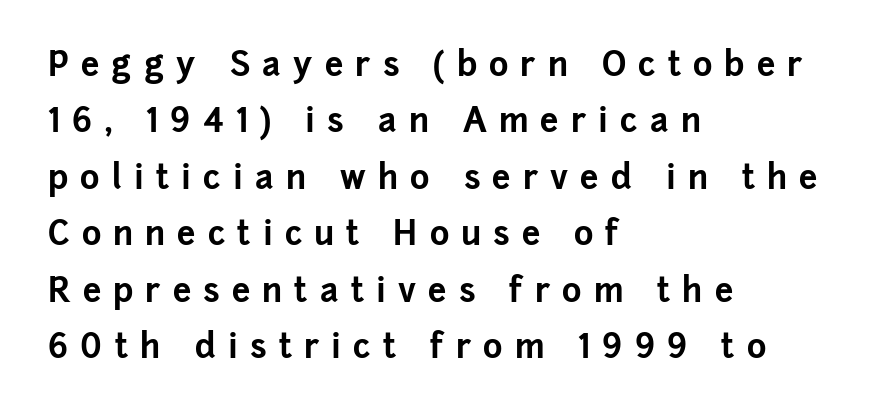
The image shows 33 px bold sans-serif type, upright; set left-aligned, line spacing 1.71x, unusually wide letter spacing (+0.37 em), not underlined; low stroke contrast and a medium x-height.
